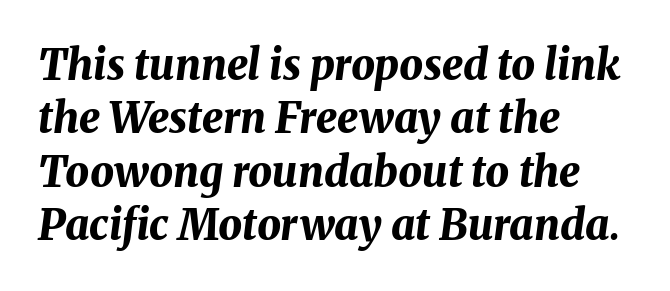
The image shows 42 px bold type, italic (leaning right); set left-aligned, normal line spacing (1.27x), normal letter spacing, not underlined; medium stroke contrast and a medium x-height.
